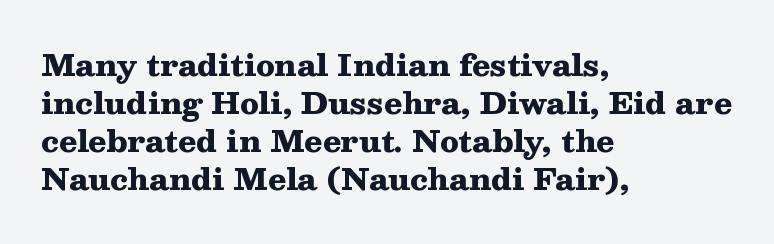
Q: Is the text bold? A: Yes.
Q: Is the text italic (slanted)? A: No, it is upright.
Q: Is the typeface a serif or a sans-serif typeface? A: Serif.
Q: Is the text underlined? A: No.
Q: How is the paragraph aligned? A: Left-aligned.
Q: Is the spacing between letters normal or unusually wide? A: Normal.
Q: Is the spacing between lines tight, normal or loose? A: Normal.
Q: Width (condensed, normal, or wide)? A: Wide.
Q: Stroke contrast? A: Medium.
Q: x-height? A: Medium.
Q: Monospaced? A: No.
